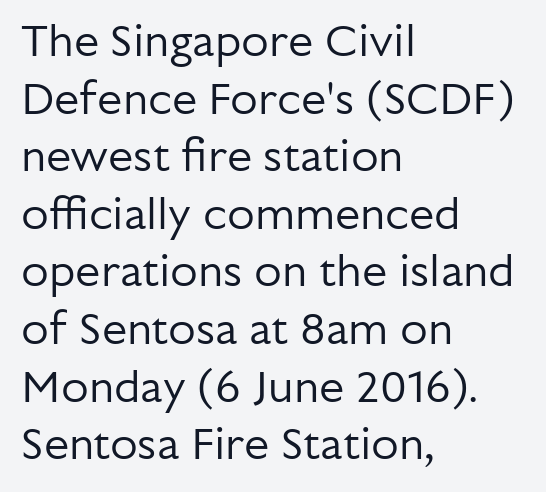
Tall strokes in this sample are plumb rather than angled. The letterforms sit shoulder to shoulder at normal distance. The passage shown is not bold in any degree. This sample has the flowing, uneven cadence of proportional lettering.
